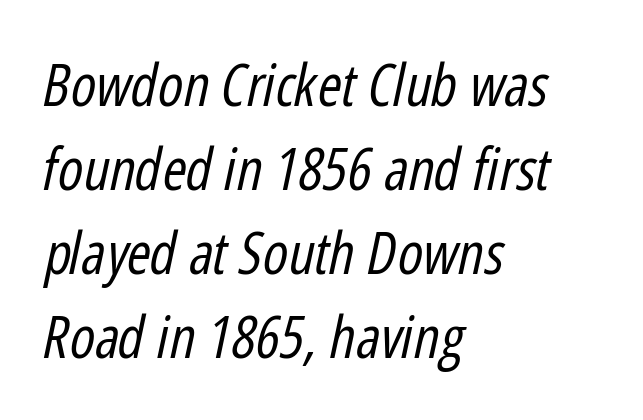
The image shows 58 px regular-weight, condensed type, italic (leaning right); set left-aligned, normal line spacing (1.45x), normal letter spacing, not underlined; low stroke contrast and a medium x-height.
